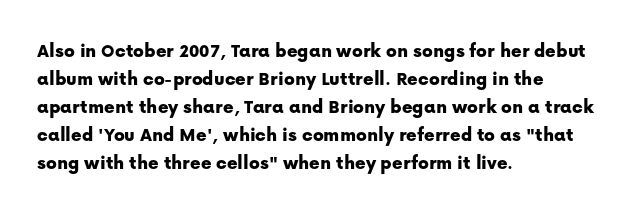
Ordinary non-slanted type is in use. Type without underlining. A typesetter would call this zero additional tracking. Horizontally, the lines are justified to the leading edge only. Honestly, the row spacing looks completely unremarkable.
